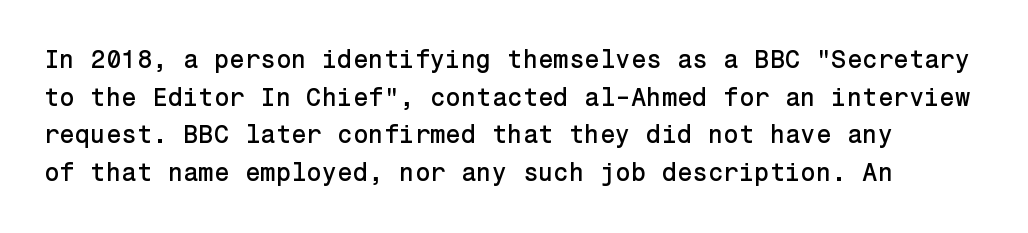
{"italic": "no", "underline": "no", "line_spacing": "normal", "line_spacing_ratio": 1.51, "letter_spacing": "normal", "letter_spacing_em": 0.0, "glyph_px": 25}
